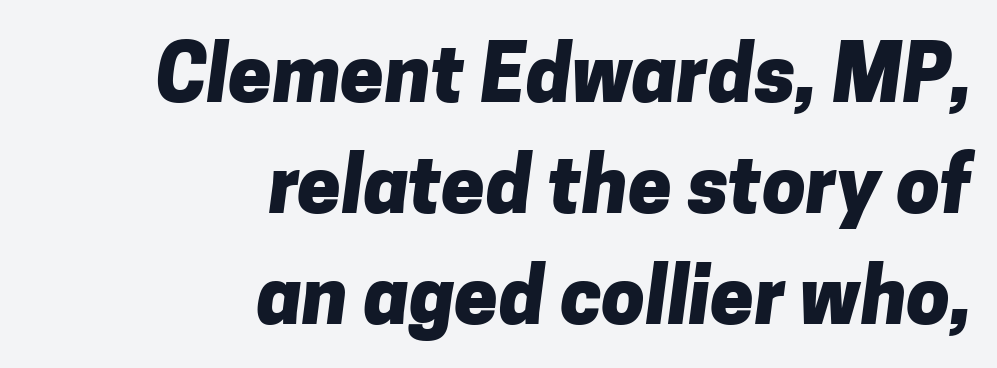
The image shows 78 px heavy sans-serif type; set right-aligned, normal line spacing (1.42x), normal letter spacing, not underlined; low stroke contrast and a medium x-height.
